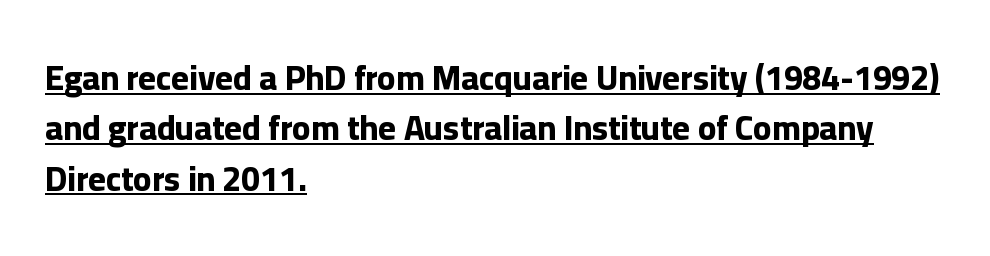
{"serif": "no", "italic": "no", "bold": "yes", "weight": "bold", "width": "normal", "stroke_contrast": "low", "x_height": "medium", "monospaced": "no", "underline": "yes", "align": "left", "line_spacing": "normal", "line_spacing_ratio": 1.48, "letter_spacing": "normal", "letter_spacing_em": 0.0, "glyph_px": 34}
